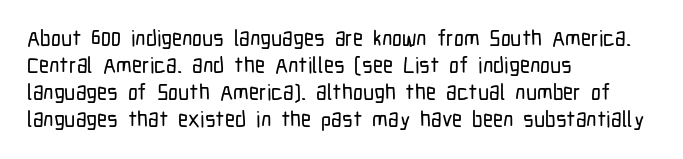
{"italic": "no", "underline": "no", "align": "left", "line_spacing_ratio": 1.23, "letter_spacing": "normal", "letter_spacing_em": 0.0, "glyph_px": 22}
